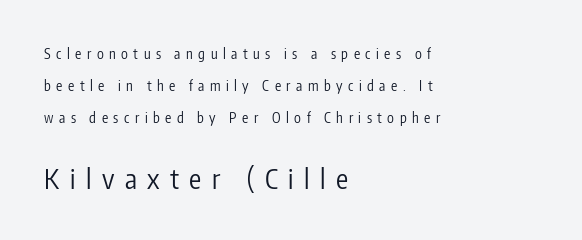
The image shows 27 px text type, upright; set left-aligned, loose line spacing (2.28x), unusually wide letter spacing (+0.39 em), not underlined; the second (bottom) block is 1.93x larger.
